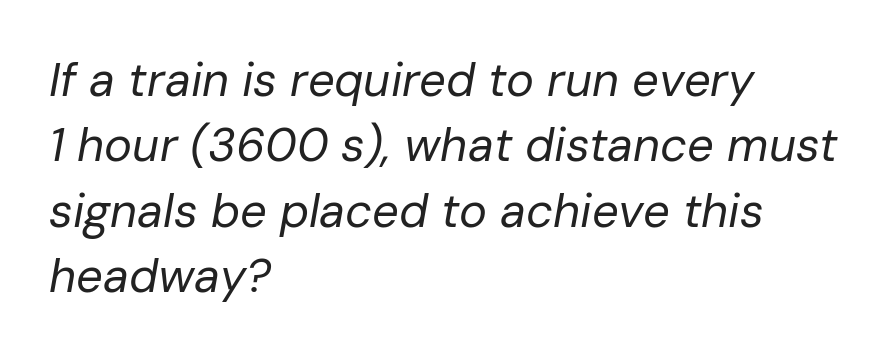
The image shows 47 px regular-weight type, italic (leaning right); set left-aligned, normal line spacing (1.39x), normal letter spacing, not underlined; low stroke contrast and a medium x-height.
